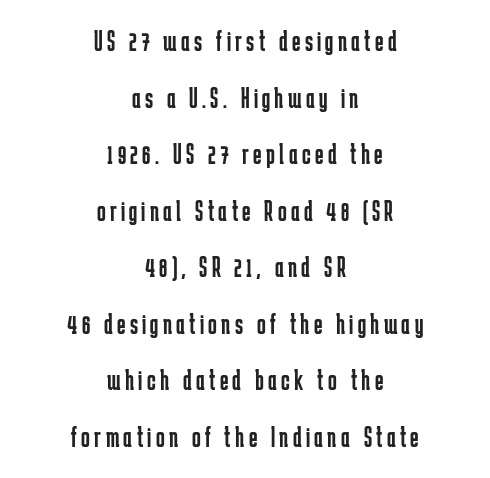
Q: Is the text bold? A: No.
Q: Is the text italic (slanted)? A: No, it is upright.
Q: Is the typeface a serif or a sans-serif typeface? A: Sans-serif.
Q: Is the text underlined? A: No.
Q: How is the paragraph aligned? A: Centered.
Q: Is the spacing between lines tight, normal or loose? A: Loose.
Q: Width (condensed, normal, or wide)? A: Condensed.
Q: Stroke contrast? A: Low.
Q: x-height? A: Medium.
Q: Monospaced? A: No.
